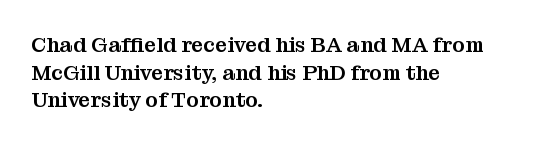
Line starts are locked; line ends wander. Leading matches the norm, producing a regular column. Characters remain perfectly vertical along every line. The area under the type is left untouched. Caption: standard tracking, unaltered.
